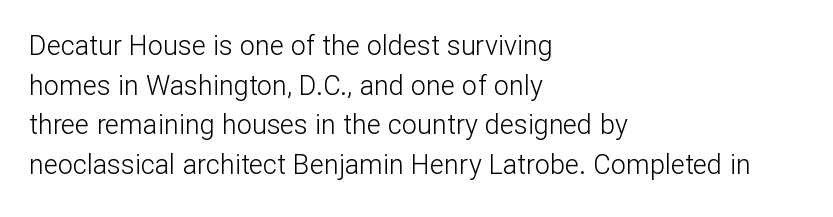
Notice how descenders clear the ascenders below comfortably — that's standard leading. Inter-character spacing is left at the font's built-in metrics. Bare-footed words on every line. The strokes are not fattened; the text isn't bold. A student would call this left alignment; a typographer would say flush left, rag right.
